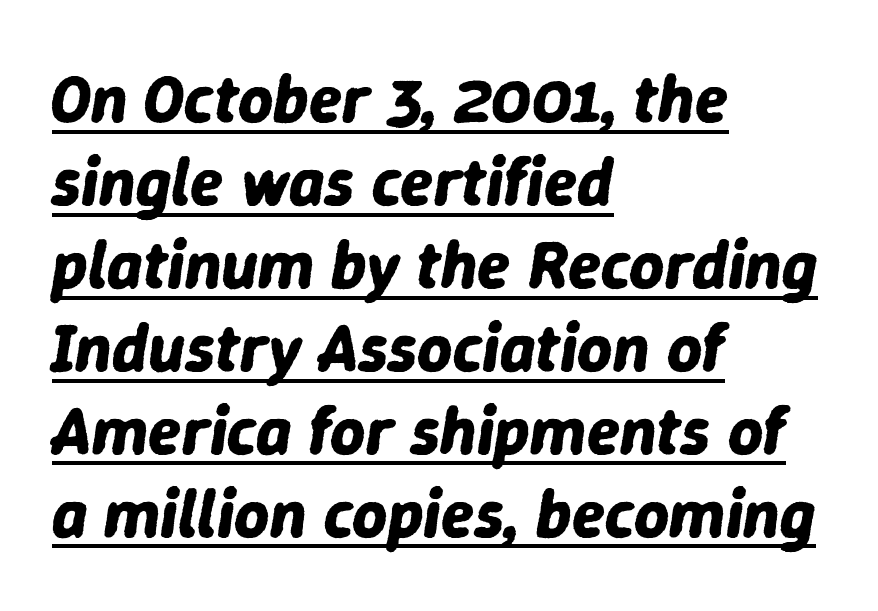
{"italic": "yes", "lean": "right", "slant_degrees": 9, "bold": "yes", "weight": "bold", "width": "normal", "stroke_contrast": "low", "x_height": "medium", "monospaced": "no", "underline": "yes", "align": "left", "line_spacing_ratio": 1.22, "letter_spacing": "normal", "letter_spacing_em": 0.0, "glyph_px": 68}
